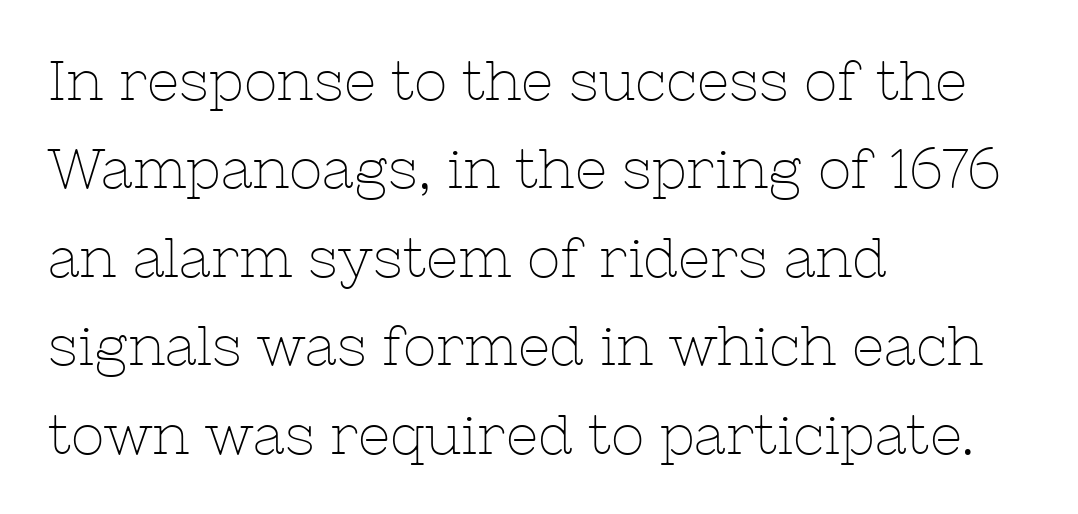
{"serif": "yes", "italic": "no", "bold": "no", "weight": "thin", "width": "normal", "stroke_contrast": "low", "x_height": "medium", "monospaced": "no", "underline": "no", "align": "left", "line_spacing": "normal", "line_spacing_ratio": 1.58, "letter_spacing": "normal", "letter_spacing_em": 0.0, "glyph_px": 56}
